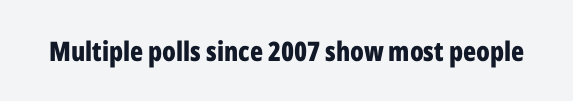
Q: Is the text bold? A: Yes.
Q: Is the text italic (slanted)? A: No, it is upright.
Q: Is the text underlined? A: No.
Q: Is the spacing between letters normal or unusually wide? A: Normal.
